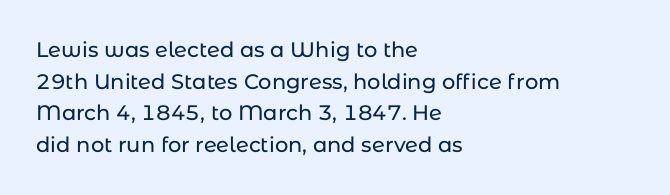
{"italic": "no", "underline": "no", "align": "left", "line_spacing": "normal", "line_spacing_ratio": 1.51, "letter_spacing": "normal", "letter_spacing_em": 0.0, "glyph_px": 21}
